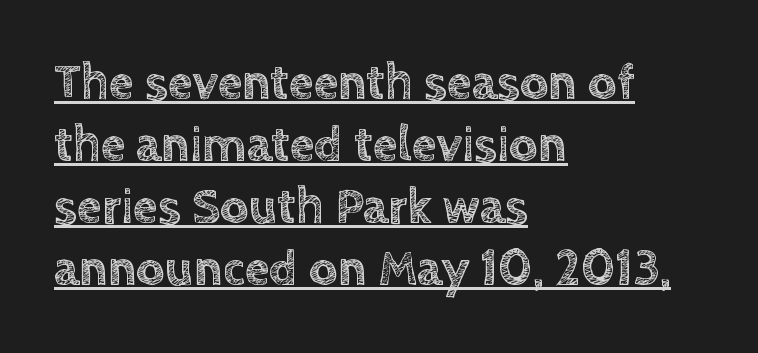
{"italic": "no", "width": "normal", "x_height": "large", "monospaced": "no", "underline": "yes", "align": "left", "line_spacing_ratio": 1.24, "letter_spacing": "normal", "letter_spacing_em": 0.0, "glyph_px": 50}
